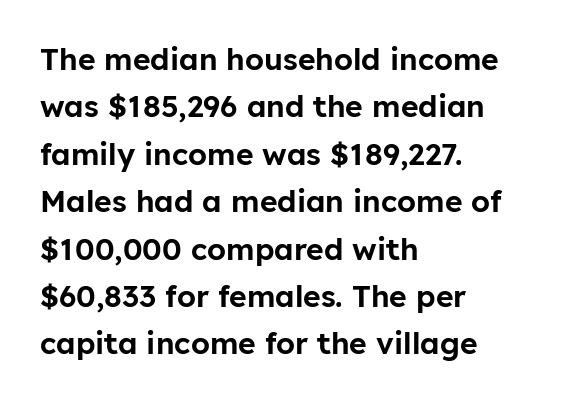
{"serif": "no", "italic": "no", "width": "normal", "stroke_contrast": "low", "x_height": "medium", "monospaced": "no", "underline": "no", "align": "left", "line_spacing": "normal", "line_spacing_ratio": 1.58, "letter_spacing": "normal", "letter_spacing_em": 0.0, "glyph_px": 30}
